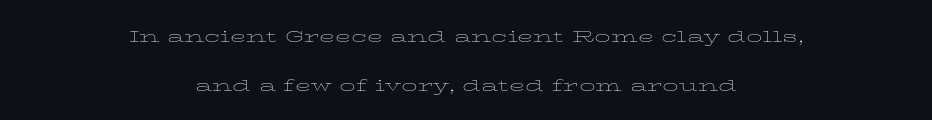
{"italic": "no", "bold": "no", "underline": "no", "align": "center", "line_spacing": "loose", "line_spacing_ratio": 2.34, "letter_spacing": "normal", "letter_spacing_em": 0.0, "glyph_px": 21}
